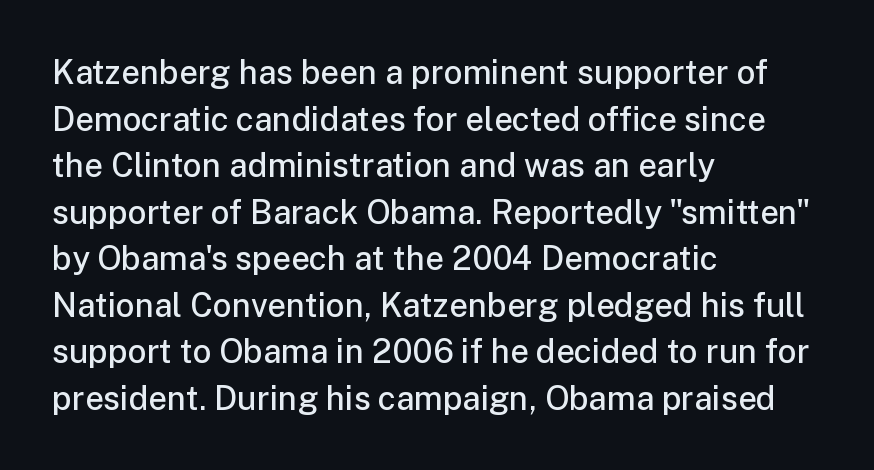
{"serif": "no", "italic": "no", "bold": "semi", "weight": "semibold", "width": "normal", "stroke_contrast": "low", "x_height": "medium", "monospaced": "no", "underline": "no", "align": "left", "line_spacing": "normal", "line_spacing_ratio": 1.41, "letter_spacing": "normal", "letter_spacing_em": 0.0, "glyph_px": 33}
